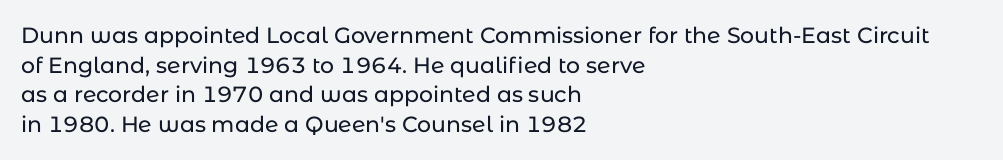
Q: Is the text italic (slanted)? A: No, it is upright.
Q: Is the text underlined? A: No.
Q: How is the paragraph aligned? A: Left-aligned.
Q: Is the spacing between letters normal or unusually wide? A: Normal.
Q: Is the spacing between lines tight, normal or loose? A: Normal.
